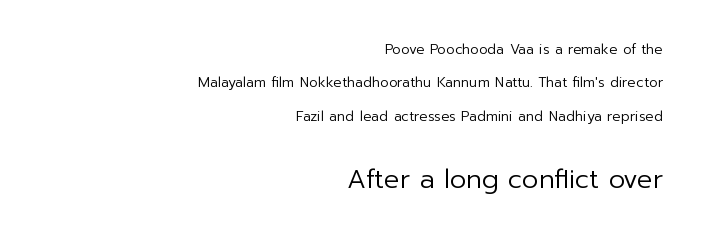
{"italic": "no", "bold": "no", "underline": "no", "align": "right", "line_spacing": "loose", "line_spacing_ratio": 2.39, "letter_spacing": "normal", "letter_spacing_em": 0.0, "larger_block": "second", "size_ratio": 1.86, "glyph_px": 26}
